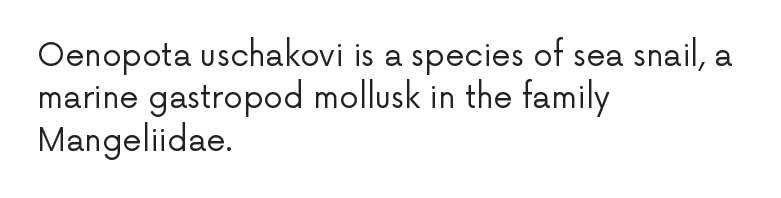
Q: Is the text bold? A: No.
Q: Is the text italic (slanted)? A: No, it is upright.
Q: Is the typeface a serif or a sans-serif typeface? A: Sans-serif.
Q: Is the text underlined? A: No.
Q: How is the paragraph aligned? A: Left-aligned.
Q: Is the spacing between letters normal or unusually wide? A: Normal.
Q: Is the spacing between lines tight, normal or loose? A: Normal.
Q: Width (condensed, normal, or wide)? A: Normal.
Q: Stroke contrast? A: Low.
Q: x-height? A: Medium.
Q: Monospaced? A: No.
